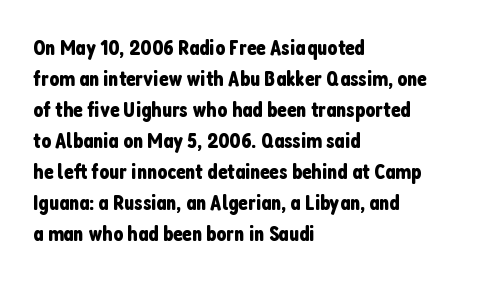
No italicization has been applied; the sample stays upright. The text block is weighted toward the left margin, trailing off unevenly rightward. Each row of text sits above clean, open space. Leading matches the norm, producing a regular column. Nobody touched the tracking dial on this one.
